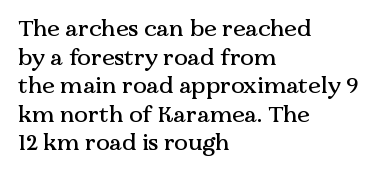
Each line starts at the same left margin while the right side varies. This sample uses plain, unmodified letter spacing. Only glyphs here, with clear space below each row. The letters stand upright; this is a roman face.
